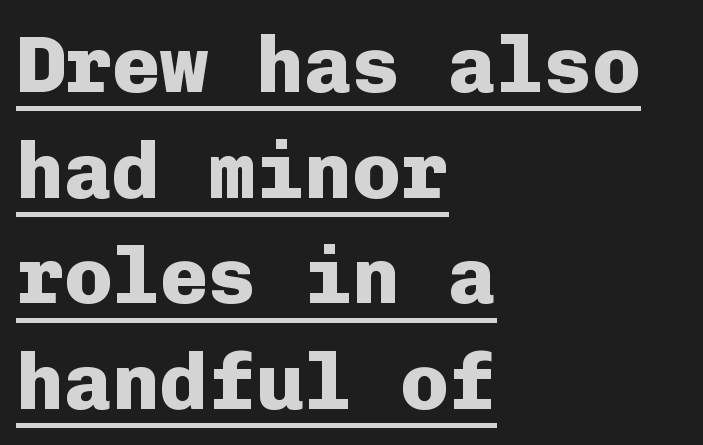
{"serif": "no", "italic": "no", "bold": "yes", "weight": "heavy", "width": "normal", "stroke_contrast": "low", "x_height": "medium", "monospaced": "yes", "underline": "yes", "align": "left", "line_spacing": "normal", "line_spacing_ratio": 1.32, "letter_spacing": "normal", "letter_spacing_em": 0.0, "glyph_px": 80}
